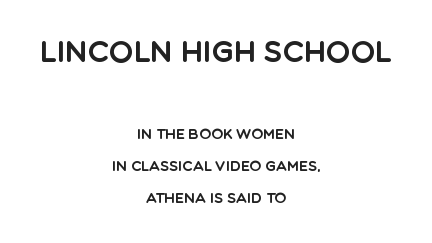
The image shows 29 px sans-serif type, upright; set centered, loose line spacing (2.3x), normal letter spacing, not underlined; the first (top) block is 2.07x larger; a large x-height.
